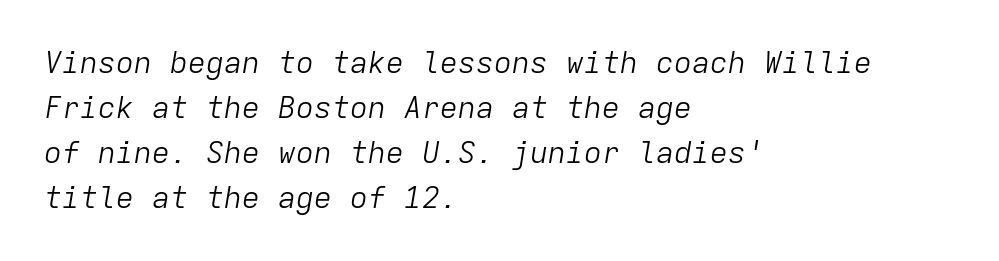
{"italic": "yes", "lean": "right", "slant_degrees": 9, "bold": "no", "weight": "light", "width": "normal", "stroke_contrast": "low", "x_height": "medium", "monospaced": "yes", "underline": "no", "align": "left", "line_spacing": "normal", "line_spacing_ratio": 1.5, "letter_spacing": "normal", "letter_spacing_em": 0.0, "glyph_px": 30}
